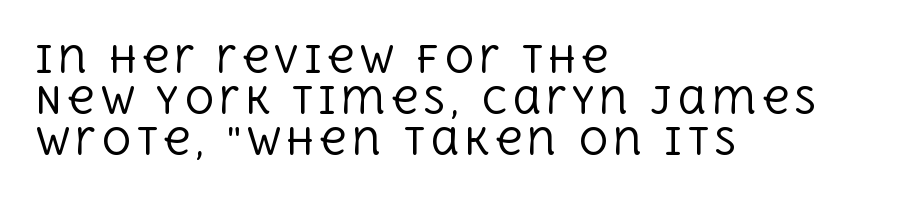
Leftover space on each line is placed entirely after the last word. Horizontal bands of white between lines are thin slivers. Proportional: the letters do not fall into vertical columns. Ink coverage per letter is moderate at most.
